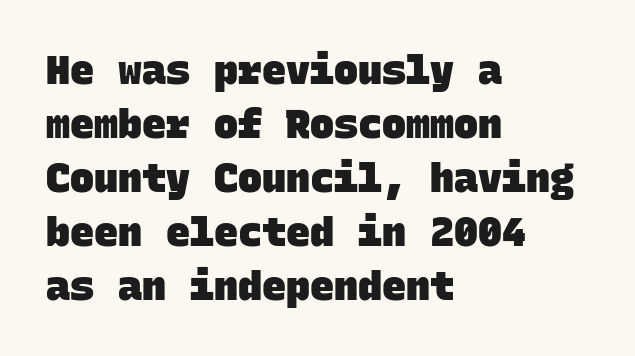
The image shows 40 px heavy sans-serif type, monospaced; set left-aligned, normal line spacing (1.35x), normal letter spacing, not underlined; low stroke contrast and a large x-height.
